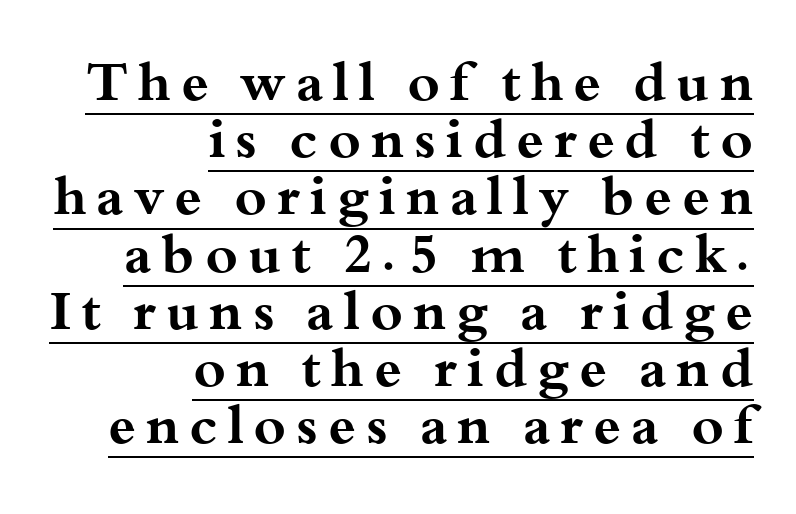
A serif font was chosen for this passage. These lines stack with their right ends in a neat column. Underline: present. The specimen reads as upright at a glance. The font is running at its bold setting.
